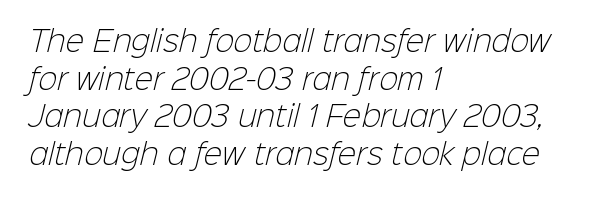
Q: Is the text bold? A: No.
Q: Is the typeface a serif or a sans-serif typeface? A: Sans-serif.
Q: Is the text underlined? A: No.
Q: How is the paragraph aligned? A: Left-aligned.
Q: Is the spacing between letters normal or unusually wide? A: Normal.
Q: Is the spacing between lines tight, normal or loose? A: Normal.
Q: Width (condensed, normal, or wide)? A: Normal.
Q: Stroke contrast? A: Low.
Q: x-height? A: Medium.
Q: Monospaced? A: No.
